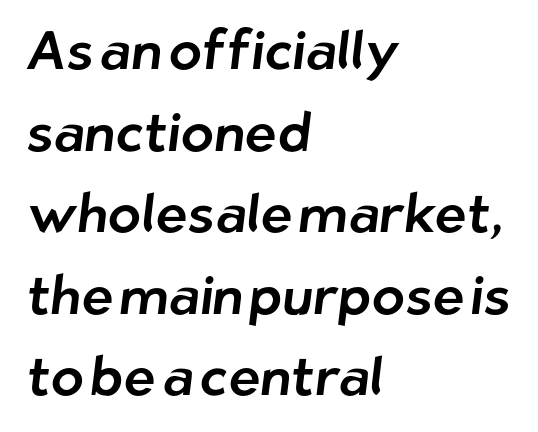
Q: Is the typeface a serif or a sans-serif typeface? A: Sans-serif.
Q: Is the text underlined? A: No.
Q: How is the paragraph aligned? A: Left-aligned.
Q: Is the spacing between letters normal or unusually wide? A: Normal.
Q: Is the spacing between lines tight, normal or loose? A: Normal.
Q: Width (condensed, normal, or wide)? A: Normal.
Q: Stroke contrast? A: Low.
Q: x-height? A: Medium.
Q: Monospaced? A: No.
